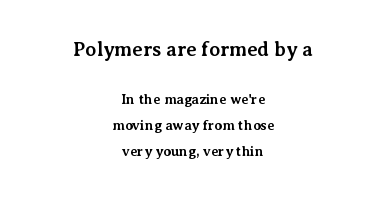
{"italic": "no", "bold": "yes", "underline": "no", "align": "center", "line_spacing_ratio": 1.85, "letter_spacing": "normal", "letter_spacing_em": 0.0, "larger_block": "first", "size_ratio": 1.43, "glyph_px": 20}
